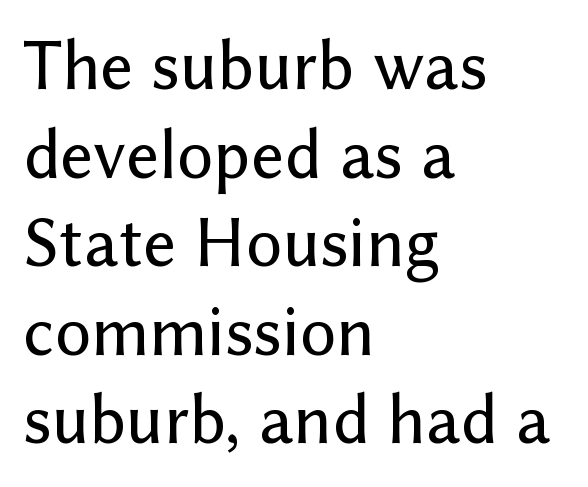
A student would call this left alignment; a typographer would say flush left, rag right. Characters follow at the spacing the type designer built in. Serif or sans? Sans — the stroke terminals are bare. Upright lettering throughout. The passage shown is typed in a proportional face where columns would drift. Unmarked baselines from the first word to the last.
